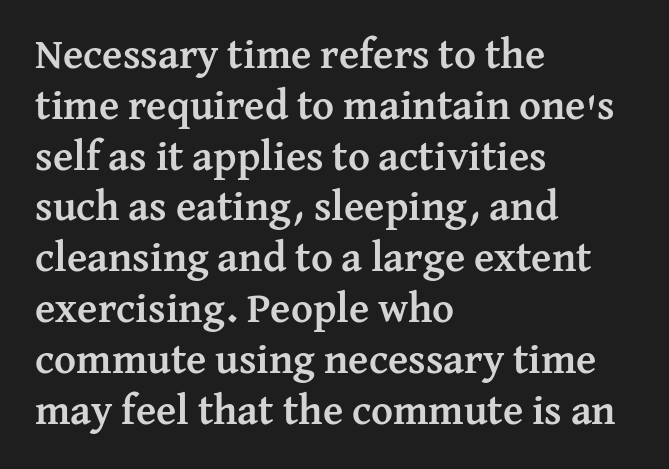
{"serif": "yes", "italic": "no", "bold": "yes", "weight": "semibold", "width": "normal", "stroke_contrast": "medium", "x_height": "medium", "monospaced": "no", "underline": "no", "align": "left", "line_spacing_ratio": 1.21, "letter_spacing": "normal", "letter_spacing_em": 0.0, "glyph_px": 42}
